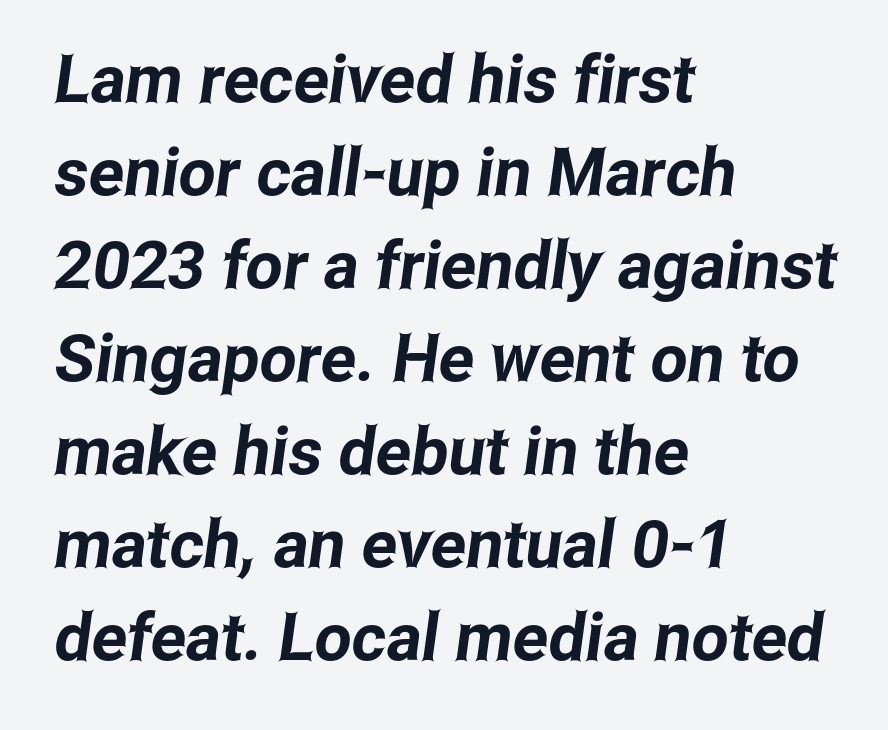
Q: Is the typeface a serif or a sans-serif typeface? A: Sans-serif.
Q: Is the text underlined? A: No.
Q: How is the paragraph aligned? A: Left-aligned.
Q: Is the spacing between letters normal or unusually wide? A: Normal.
Q: Is the spacing between lines tight, normal or loose? A: Normal.
Q: Width (condensed, normal, or wide)? A: Condensed.
Q: Stroke contrast? A: Low.
Q: x-height? A: Medium.
Q: Monospaced? A: No.
